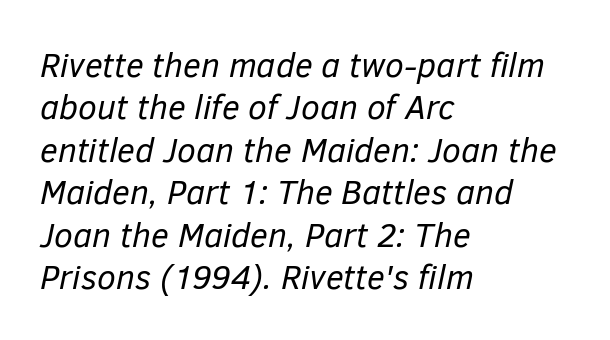
{"italic": "yes", "lean": "right", "slant_degrees": 12, "bold": "no", "weight": "regular", "width": "normal", "stroke_contrast": "low", "x_height": "medium", "monospaced": "no", "underline": "no", "align": "left", "line_spacing": "normal", "line_spacing_ratio": 1.25, "letter_spacing": "normal", "letter_spacing_em": 0.0, "glyph_px": 34}
